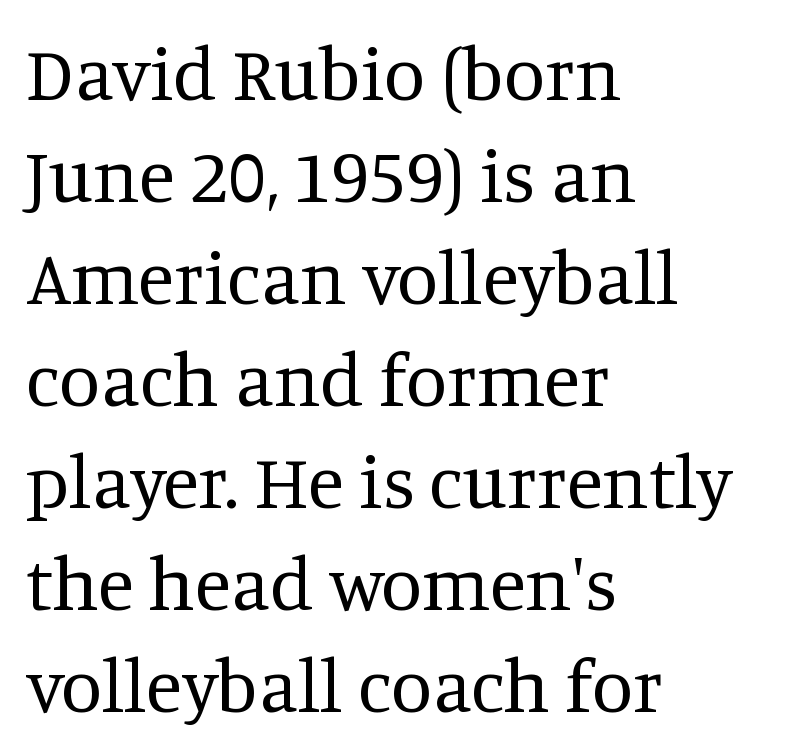
The image shows 75 px regular-weight serif type, upright; set left-aligned, normal line spacing (1.36x), normal letter spacing, not underlined; medium stroke contrast and a large x-height.
